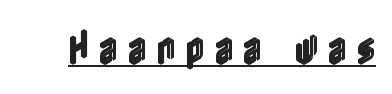
The image shows 36 px condensed type, upright; set unusually wide letter spacing (+0.28 em), underlined; a medium x-height.
